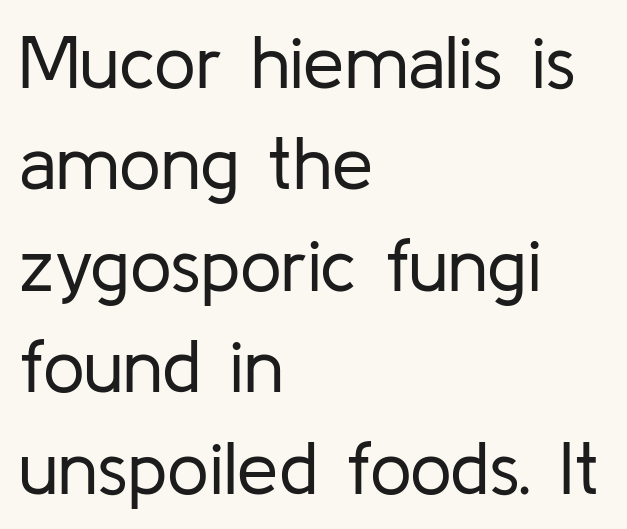
Visually the block forms a straight wall on the left and a jagged coastline on the right. The rendering uses natural spacing where letterforms have individual widths. A typesetter would call this leading conventional body-copy spacing. The foot of each line stays bare and open. Nope, no serifs anywhere on these letters. Students, note that the glyphs here touch the page at normal intervals.
